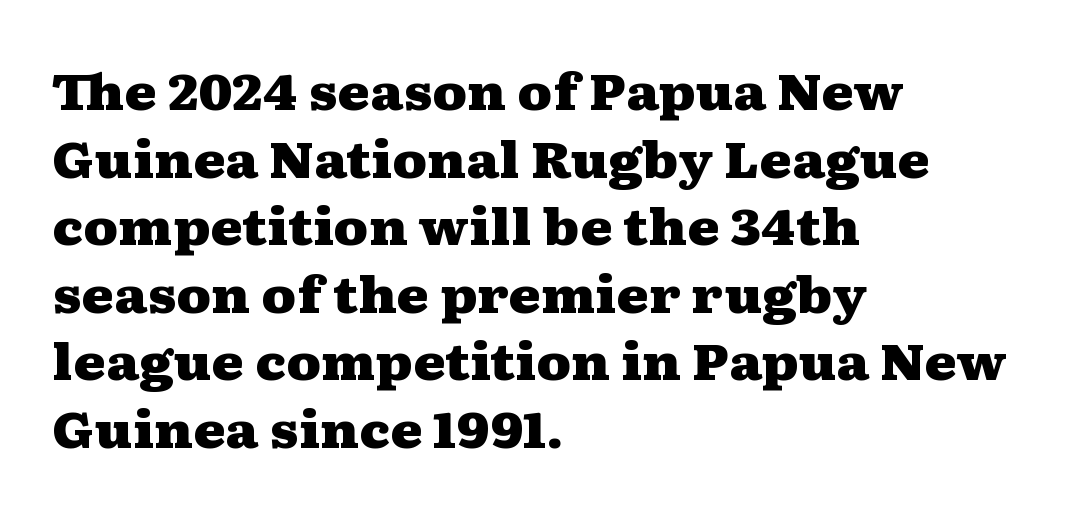
The image shows 49 px heavy, wide serif type, upright; set left-aligned, normal line spacing (1.38x), normal letter spacing, not underlined; medium stroke contrast and a medium x-height.
